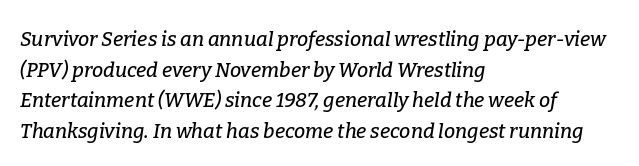
{"italic": "yes", "lean": "right", "slant_degrees": 9, "underline": "no", "align": "left", "line_spacing": "normal", "line_spacing_ratio": 1.53, "letter_spacing": "normal", "letter_spacing_em": 0.0, "glyph_px": 20}
